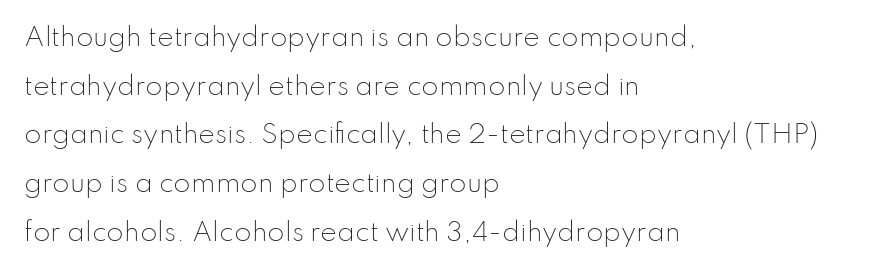
The words here are not underlined. Horizontal alignment here is leftward, the default for most running prose. Notice how the stems are strictly vertical — no italics here. Spacing between characters is what you'd get straight out of the box. Bold? No — there's no thickening of the strokes.
